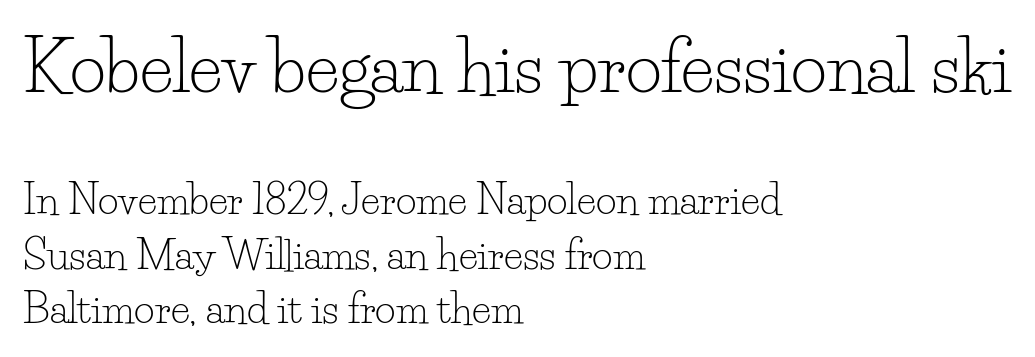
The image shows 70 px light serif type, upright; set left-aligned, normal line spacing (1.37x), normal letter spacing, not underlined; the first (top) block is 1.75x larger; low stroke contrast and a small x-height.
